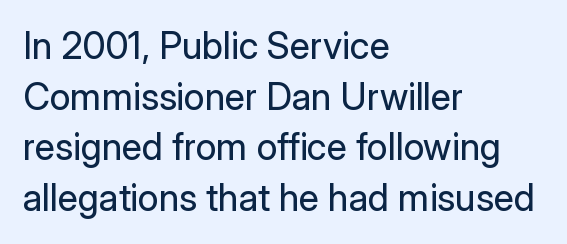
Q: Is the text bold? A: No.
Q: Is the text italic (slanted)? A: No, it is upright.
Q: Is the typeface a serif or a sans-serif typeface? A: Sans-serif.
Q: Is the text underlined? A: No.
Q: How is the paragraph aligned? A: Left-aligned.
Q: Is the spacing between letters normal or unusually wide? A: Normal.
Q: Is the spacing between lines tight, normal or loose? A: Normal.
Q: Width (condensed, normal, or wide)? A: Normal.
Q: Stroke contrast? A: Low.
Q: x-height? A: Medium.
Q: Monospaced? A: No.
